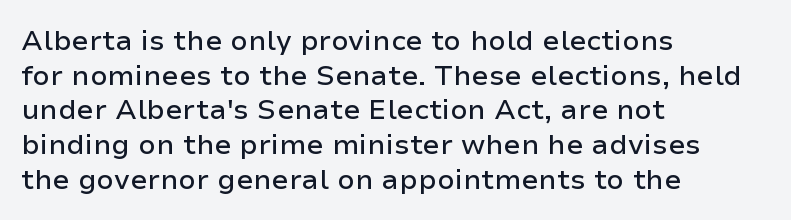
Q: Is the text italic (slanted)? A: No, it is upright.
Q: Is the typeface a serif or a sans-serif typeface? A: Sans-serif.
Q: Is the text underlined? A: No.
Q: How is the paragraph aligned? A: Left-aligned.
Q: Is the spacing between letters normal or unusually wide? A: Normal.
Q: Width (condensed, normal, or wide)? A: Normal.
Q: Stroke contrast? A: Low.
Q: x-height? A: Medium.
Q: Monospaced? A: No.
